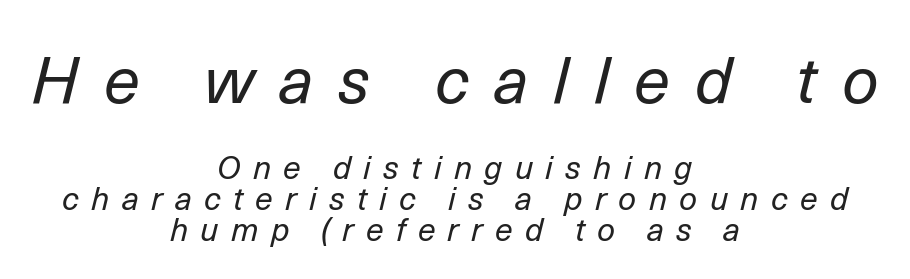
Q: Is the text bold? A: No.
Q: Is the text italic (slanted)? A: Yes, it leans right by about 14 degrees.
Q: Is the text underlined? A: No.
Q: How is the paragraph aligned? A: Centered.
Q: Is the spacing between letters normal or unusually wide? A: Unusually wide.
Q: Is the spacing between lines tight, normal or loose? A: Tight.
Q: Which block of text is set in a larger size, the first (top) or the second (bottom)? A: The first (top) one.
Q: Width (condensed, normal, or wide)? A: Normal.
Q: Stroke contrast? A: Low.
Q: x-height? A: Medium.
Q: Monospaced? A: No.
